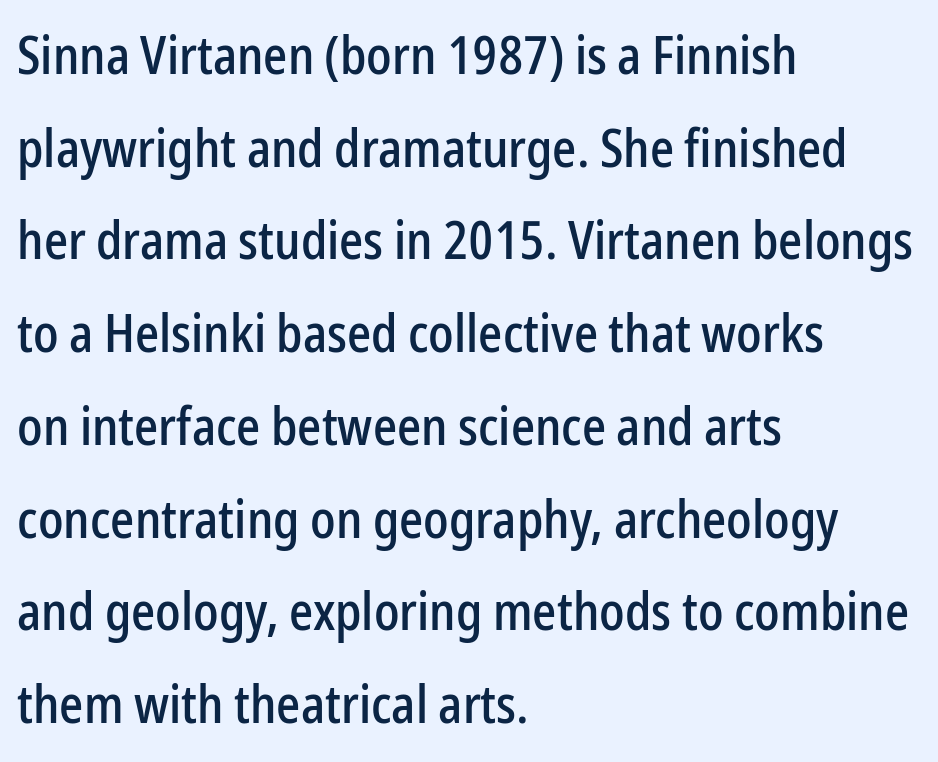
{"serif": "no", "italic": "no", "width": "condensed", "stroke_contrast": "low", "x_height": "medium", "monospaced": "no", "underline": "no", "align": "left", "line_spacing_ratio": 1.75, "letter_spacing": "normal", "letter_spacing_em": 0.0, "glyph_px": 53}
